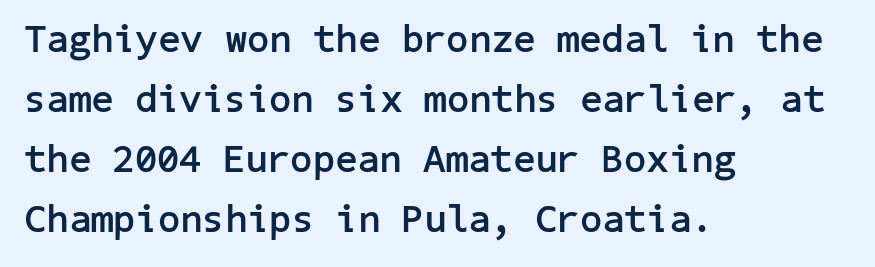
{"serif": "no", "italic": "no", "bold": "yes", "weight": "semibold", "width": "normal", "stroke_contrast": "low", "x_height": "medium", "underline": "no", "align": "left", "line_spacing": "normal", "line_spacing_ratio": 1.54, "letter_spacing": "normal", "letter_spacing_em": 0.0, "glyph_px": 39}
